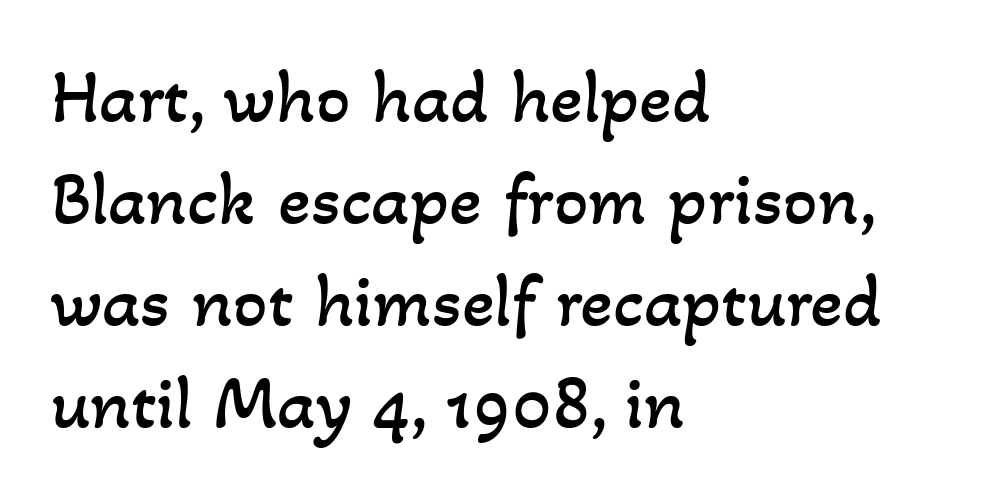
Q: Is the text bold? A: No.
Q: Is the text underlined? A: No.
Q: How is the paragraph aligned? A: Left-aligned.
Q: Is the spacing between letters normal or unusually wide? A: Normal.
Q: Is the spacing between lines tight, normal or loose? A: Normal.
Q: Width (condensed, normal, or wide)? A: Normal.
Q: Stroke contrast? A: Low.
Q: x-height? A: Small.
Q: Monospaced? A: No.
